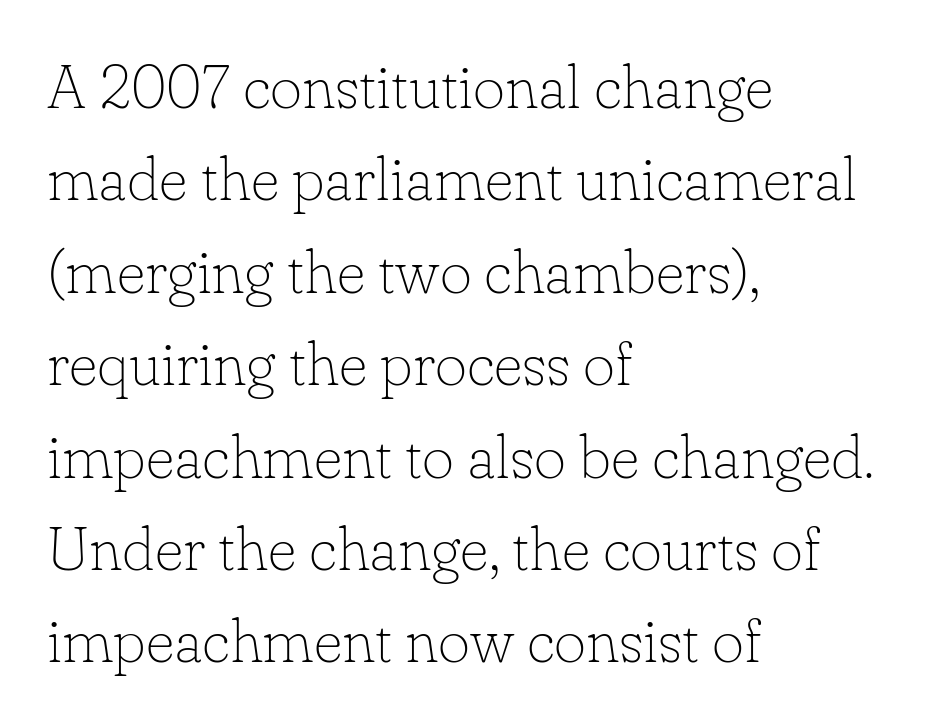
The image shows 62 px thin serif type, upright; set left-aligned, normal line spacing (1.49x), normal letter spacing, not underlined; low stroke contrast and a small x-height.
